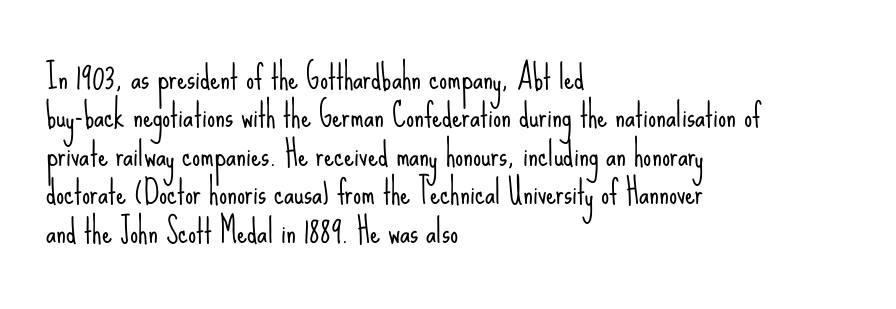
The image shows 32 px light, condensed sans-serif type, upright; set left-aligned, line spacing 1.2x, normal letter spacing, not underlined; low stroke contrast and a small x-height.
